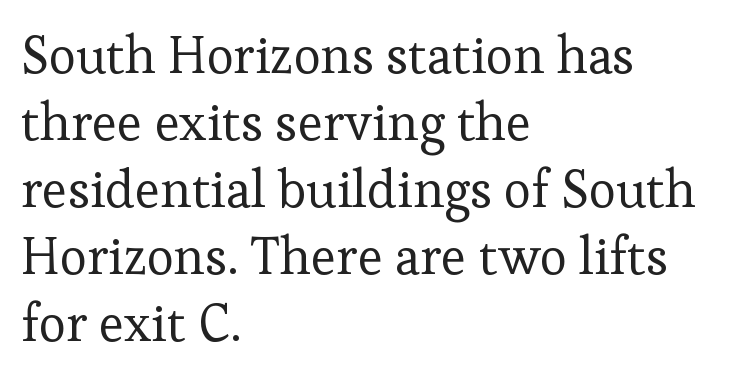
Q: Is the text bold? A: No.
Q: Is the text italic (slanted)? A: No, it is upright.
Q: Is the typeface a serif or a sans-serif typeface? A: Serif.
Q: Is the text underlined? A: No.
Q: How is the paragraph aligned? A: Left-aligned.
Q: Is the spacing between letters normal or unusually wide? A: Normal.
Q: Is the spacing between lines tight, normal or loose? A: Normal.
Q: Width (condensed, normal, or wide)? A: Normal.
Q: Stroke contrast? A: Low.
Q: x-height? A: Medium.
Q: Monospaced? A: No.
